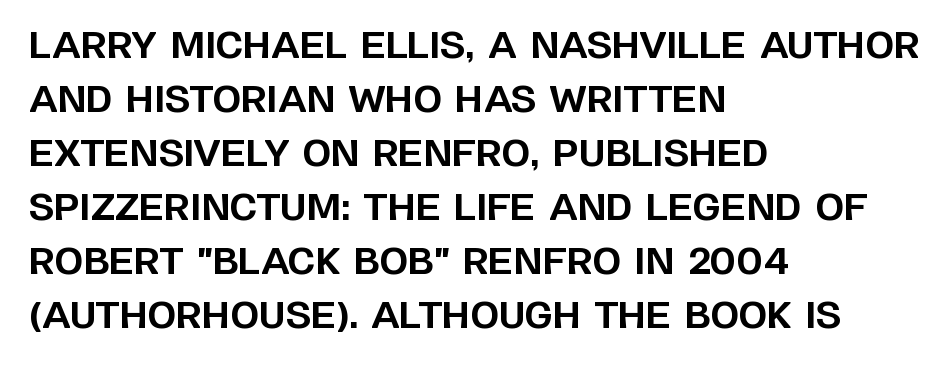
Q: Is the text bold? A: Yes.
Q: Is the text italic (slanted)? A: No, it is upright.
Q: Is the typeface a serif or a sans-serif typeface? A: Sans-serif.
Q: Is the text underlined? A: No.
Q: How is the paragraph aligned? A: Left-aligned.
Q: Is the spacing between letters normal or unusually wide? A: Normal.
Q: Is the spacing between lines tight, normal or loose? A: Normal.
Q: Width (condensed, normal, or wide)? A: Normal.
Q: Stroke contrast? A: Low.
Q: x-height? A: Large.
Q: Monospaced? A: No.
